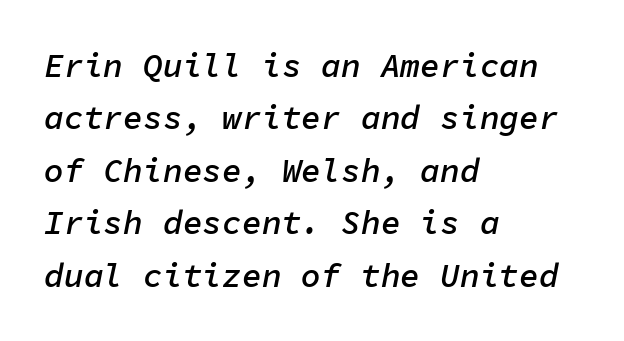
These lines are rendered in a fixed-pitch font. A bare baseline throughout the passage. Summary of weight: moderately heavy, a semibold. The typesetter chose a ragged-right arrangement here. Slant detected: the letters are inclined. Leading: standard.
